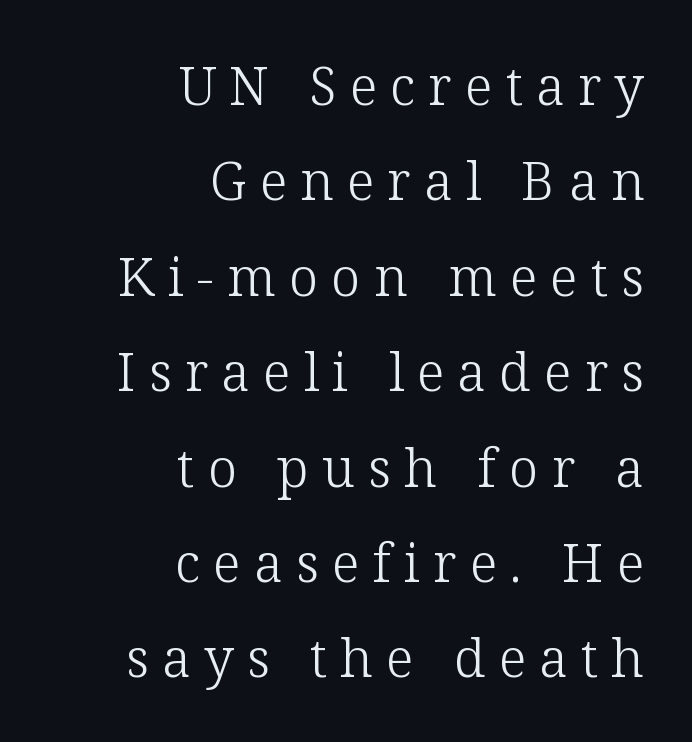
The image shows 53 px light serif type, upright; set right-aligned, line spacing 1.8x, unusually wide letter spacing (+0.25 em), not underlined; low stroke contrast and a medium x-height.
